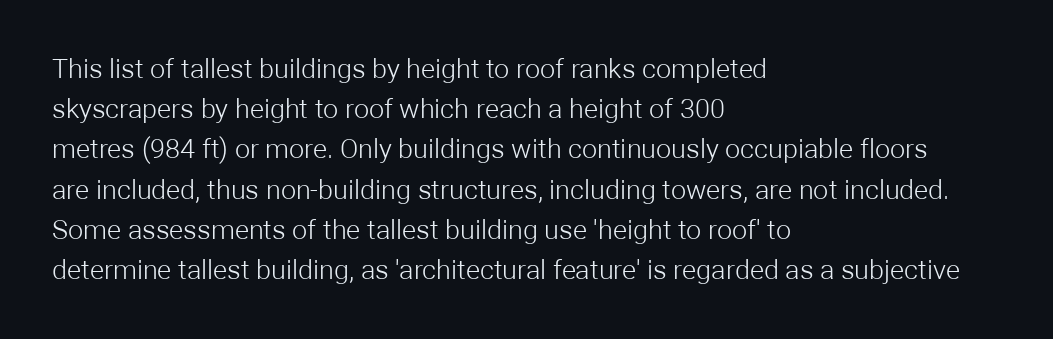
{"italic": "no", "bold": "no", "underline": "no", "align": "left", "line_spacing": "normal", "line_spacing_ratio": 1.49, "letter_spacing": "normal", "letter_spacing_em": 0.0, "glyph_px": 27}
